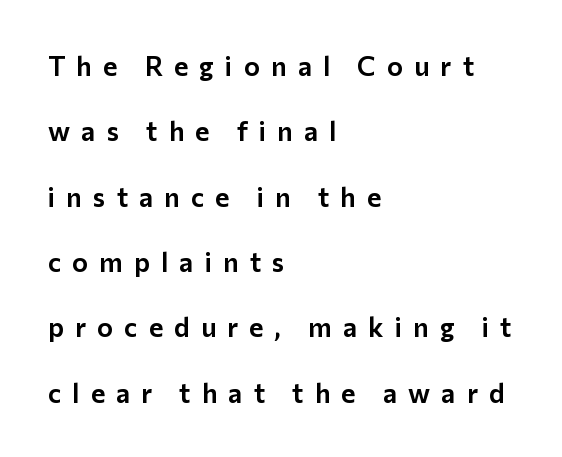
{"italic": "no", "underline": "no", "align": "left", "line_spacing": "loose", "line_spacing_ratio": 2.42, "letter_spacing": "wide", "letter_spacing_em": 0.41, "glyph_px": 27}
